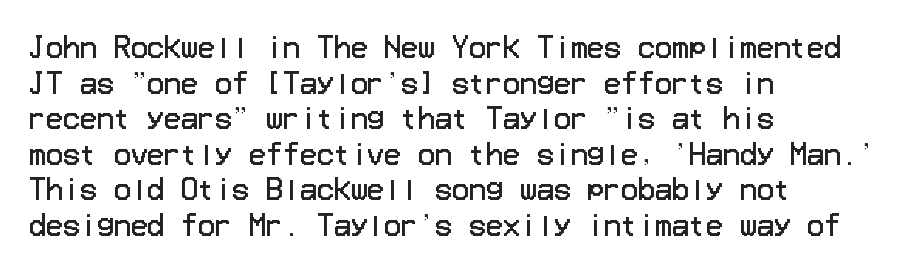
Nope, not italic — everything's standing straight. Nobody drew a line under any word here. A typesetter would call this leading conventional body-copy spacing. Look at the bottom of the vertical strokes: they stop flat, with no serifs. The face looks like a standard text weight, possibly lighter. The setting favours the left margin, as ordinary paragraphs usually do.
